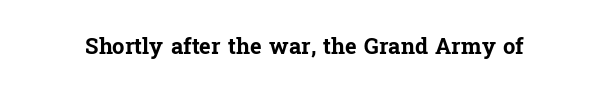
Short note: letters normally spaced. Words float on clear page, feet unadorned. The letters stand upright; this is a roman face. Heavy, bold letterforms.
